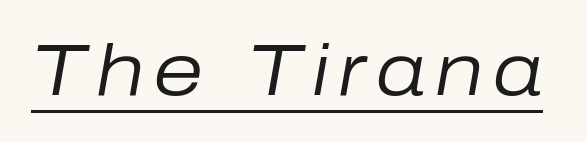
The image shows 72 px regular-weight type, italic (leaning right); set underlined; low stroke contrast and a medium x-height.
